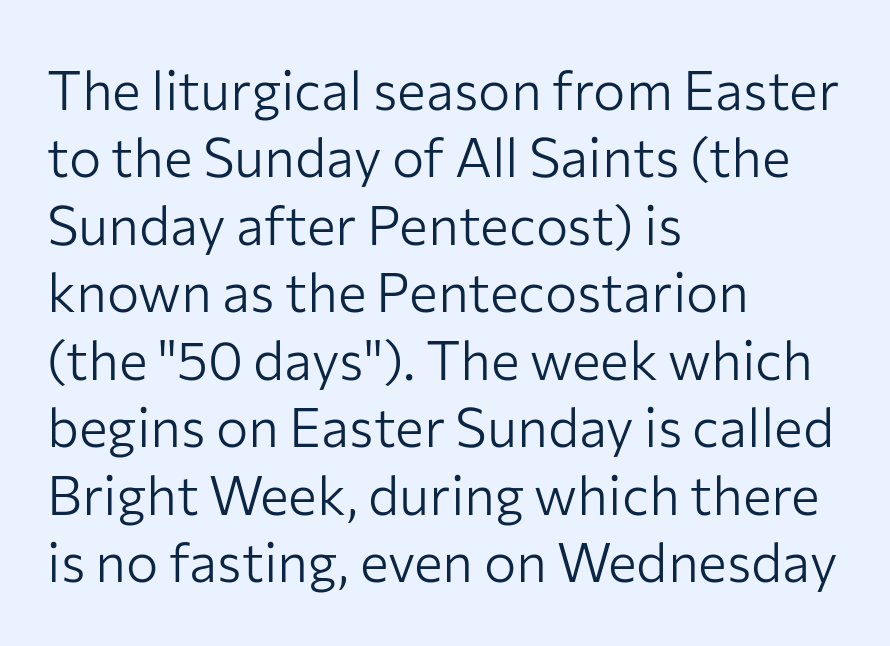
The image shows 54 px light sans-serif type, upright; set left-aligned, normal line spacing (1.25x), normal letter spacing, not underlined; low stroke contrast and a medium x-height.
